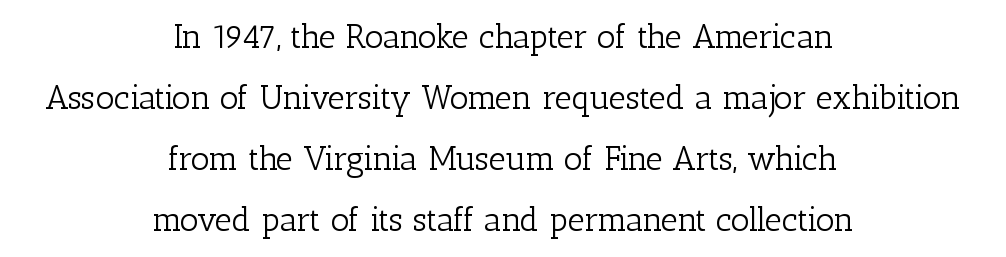
The image shows 33 px light serif type, upright; set centered, line spacing 1.85x, normal letter spacing, not underlined; low stroke contrast and a medium x-height.
